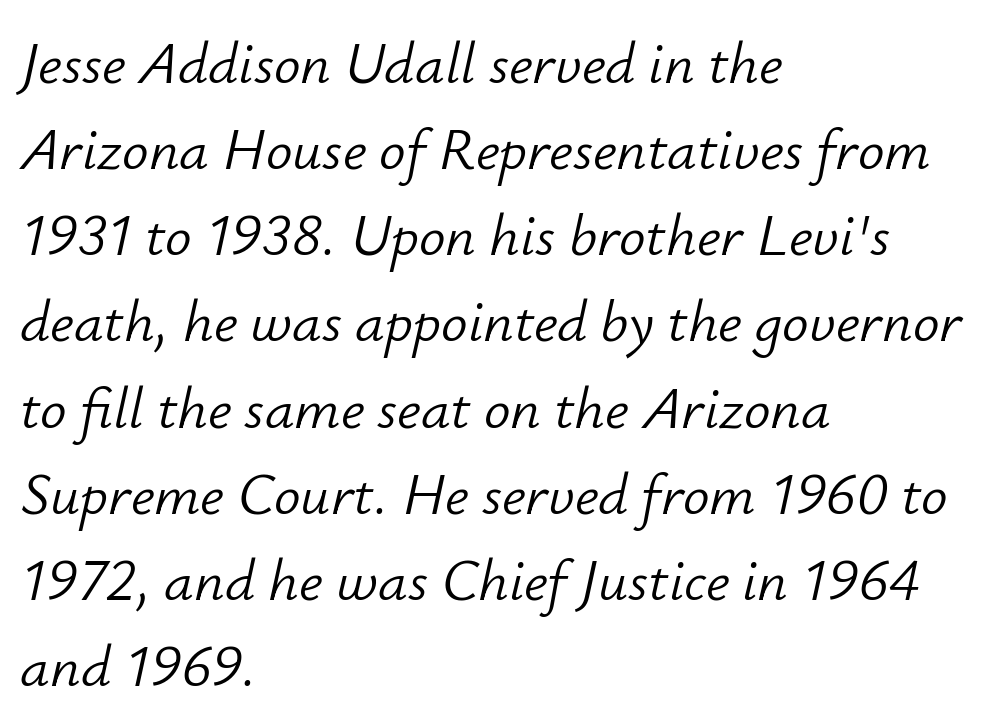
Q: Is the text bold? A: No.
Q: Is the text italic (slanted)? A: Yes, it leans right by about 12 degrees.
Q: Is the text underlined? A: No.
Q: How is the paragraph aligned? A: Left-aligned.
Q: Is the spacing between letters normal or unusually wide? A: Normal.
Q: Is the spacing between lines tight, normal or loose? A: Normal.
Q: Width (condensed, normal, or wide)? A: Normal.
Q: Stroke contrast? A: Low.
Q: x-height? A: Small.
Q: Monospaced? A: No.
